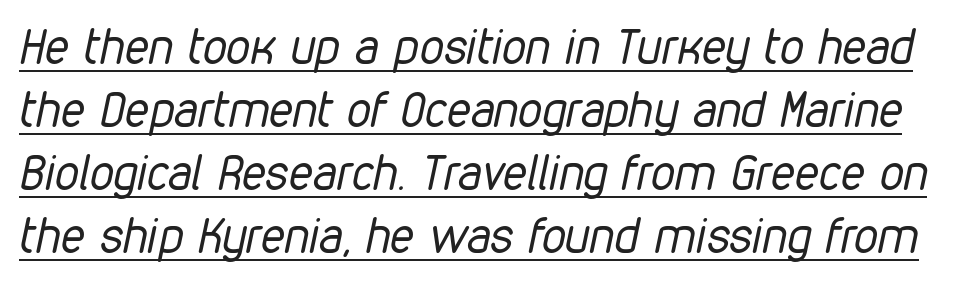
The image shows 48 px regular-weight, condensed type, italic (leaning right); set normal line spacing (1.31x), normal letter spacing, underlined; low stroke contrast and a medium x-height.
